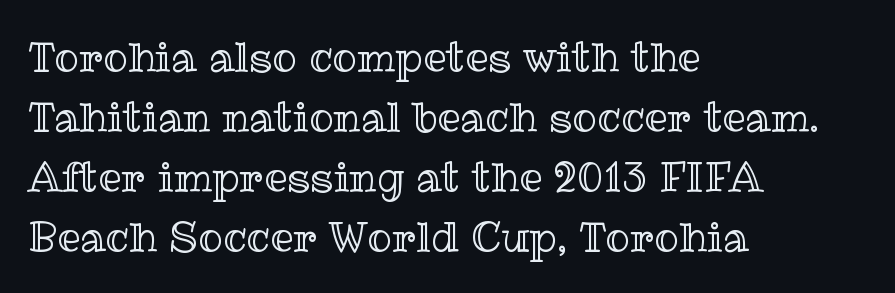
Q: Is the text italic (slanted)? A: No, it is upright.
Q: Is the text underlined? A: No.
Q: How is the paragraph aligned? A: Left-aligned.
Q: Is the spacing between letters normal or unusually wide? A: Normal.
Q: Is the spacing between lines tight, normal or loose? A: Normal.
Q: Width (condensed, normal, or wide)? A: Normal.
Q: x-height? A: Medium.
Q: Monospaced? A: No.
